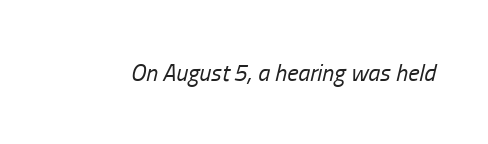
A light-to-regular cut is what we see here. An italicized treatment has been applied to the whole sample. Has an underline been added? It has not. You could call the tracking neutral — neither tight nor loose.
